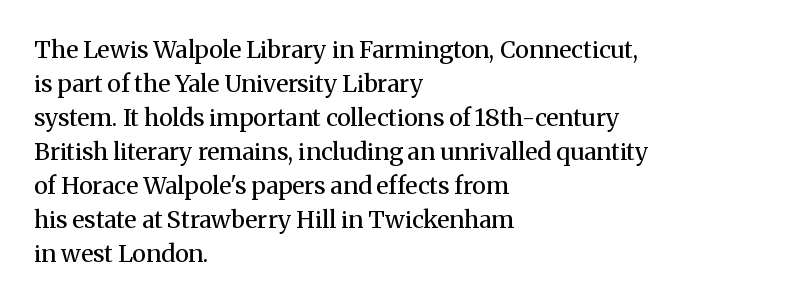
Just letters on the line, the space beneath them empty. The lines sit at an ordinary, default distance from one another. Reading down the block, your eye returns to a fixed left position each line. Think standard paragraph weight, or any step lighter than that.
